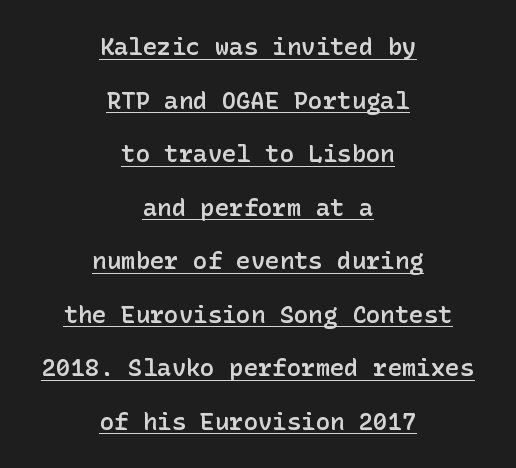
{"italic": "no", "bold": "semi", "underline": "yes", "align": "center", "line_spacing": "loose", "line_spacing_ratio": 2.23, "letter_spacing": "normal", "letter_spacing_em": 0.0, "glyph_px": 24}
